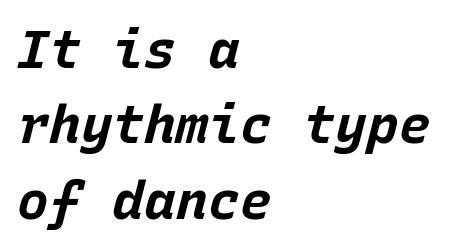
{"italic": "yes", "lean": "right", "slant_degrees": 15, "bold": "yes", "weight": "bold", "width": "normal", "stroke_contrast": "low", "x_height": "large", "monospaced": "yes", "underline": "no", "align": "left", "line_spacing": "normal", "line_spacing_ratio": 1.42, "letter_spacing": "normal", "letter_spacing_em": 0.0, "glyph_px": 53}
